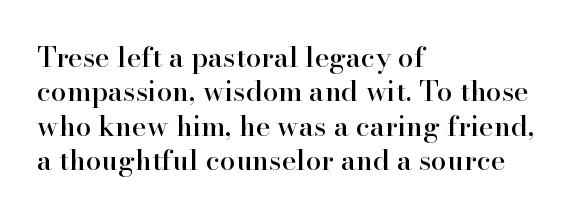
Q: Is the text italic (slanted)? A: No, it is upright.
Q: Is the typeface a serif or a sans-serif typeface? A: Serif.
Q: Is the text underlined? A: No.
Q: How is the paragraph aligned? A: Left-aligned.
Q: Is the spacing between letters normal or unusually wide? A: Normal.
Q: Width (condensed, normal, or wide)? A: Normal.
Q: Stroke contrast? A: High.
Q: x-height? A: Small.
Q: Monospaced? A: No.
